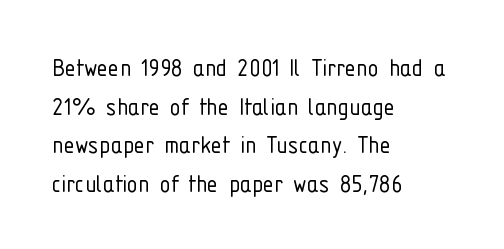
The image shows 28 px light, condensed sans-serif type, upright; set left-aligned, normal line spacing (1.38x), normal letter spacing, not underlined; low stroke contrast and a medium x-height.
